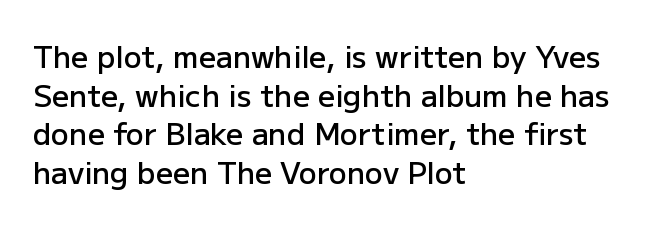
{"serif": "no", "italic": "no", "bold": "semi", "weight": "semibold", "width": "normal", "stroke_contrast": "low", "x_height": "medium", "monospaced": "no", "underline": "no", "align": "left", "line_spacing": "normal", "line_spacing_ratio": 1.29, "letter_spacing": "normal", "letter_spacing_em": 0.0, "glyph_px": 30}
